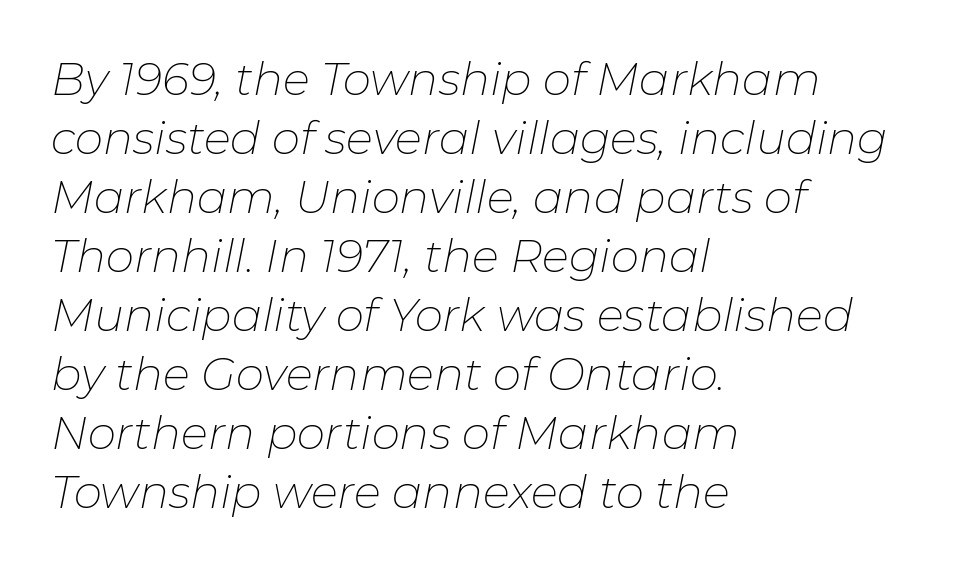
No extra tracking has been applied to these lines. No word sits above an underline. Here the designer chose a conventional face with non-uniform glyph widths. These lines are set flush left with a ragged right edge.
